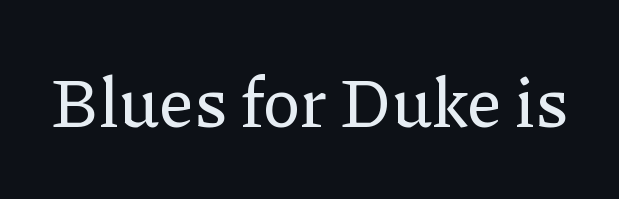
Serifs: yes, visible at the terminals of the letterforms. The words here are not underlined. Glyph-to-glyph distance matches everyday printed text. Style check: upright. This sample has the flowing, uneven cadence of proportional lettering.
